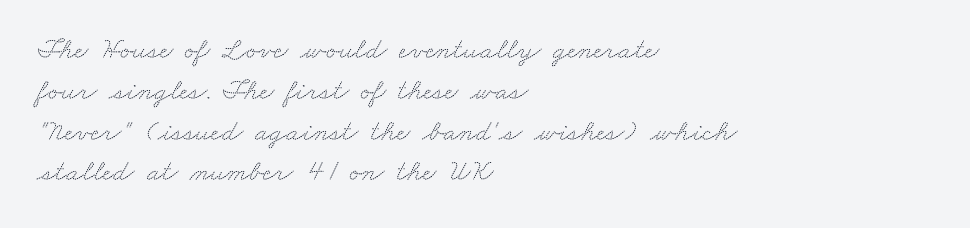
The image shows 30 px wide serif type; set left-aligned, normal line spacing (1.36x), normal letter spacing, not underlined; medium stroke contrast and a small x-height.
